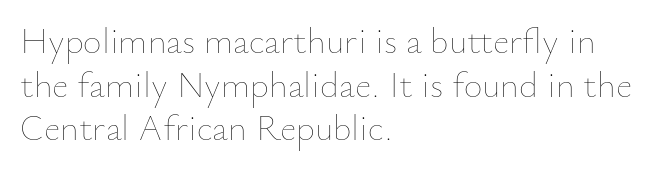
The image shows 36 px thin type, upright; set left-aligned, line spacing 1.21x, normal letter spacing, not underlined; low stroke contrast and a small x-height.
